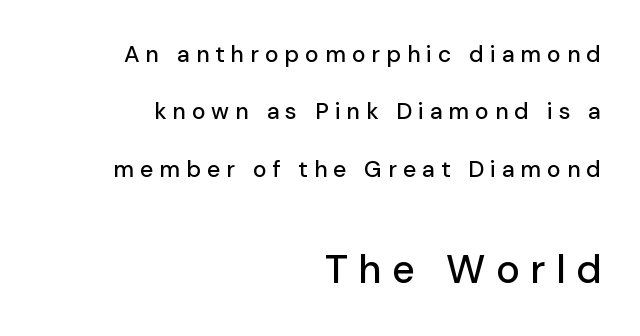
Q: Is the text italic (slanted)? A: No, it is upright.
Q: Is the typeface a serif or a sans-serif typeface? A: Sans-serif.
Q: Is the text underlined? A: No.
Q: How is the paragraph aligned? A: Right-aligned.
Q: Is the spacing between letters normal or unusually wide? A: Unusually wide.
Q: Is the spacing between lines tight, normal or loose? A: Loose.
Q: Which block of text is set in a larger size, the first (top) or the second (bottom)? A: The second (bottom) one.
Q: Width (condensed, normal, or wide)? A: Normal.
Q: Stroke contrast? A: Low.
Q: x-height? A: Medium.
Q: Monospaced? A: No.
